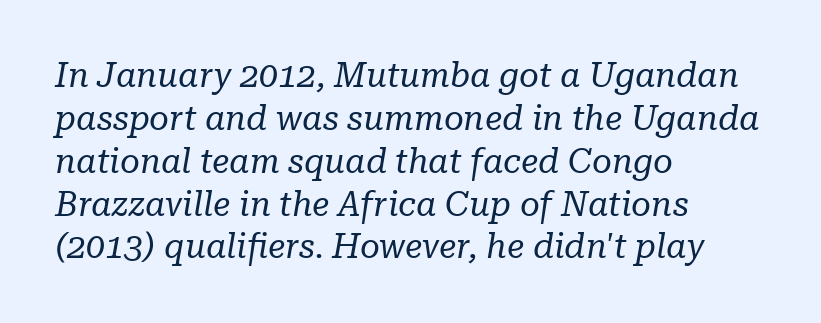
{"serif": "yes", "italic": "yes", "lean": "right", "slant_degrees": 10, "bold": "no", "weight": "regular", "width": "normal", "stroke_contrast": "low", "x_height": "medium", "monospaced": "no", "underline": "no", "align": "left", "line_spacing": "normal", "line_spacing_ratio": 1.26, "letter_spacing": "normal", "letter_spacing_em": 0.0, "glyph_px": 34}
